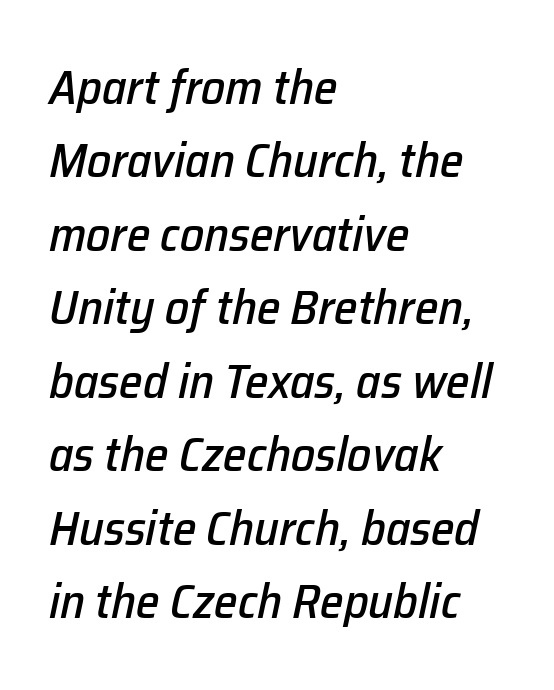
Proportional: the letters do not fall into vertical columns. The designer left line spacing at the default. Clear beneath every line of the passage. A typesetter would mark this as italic. The line texture is even and compact thanks to regular tracking.
